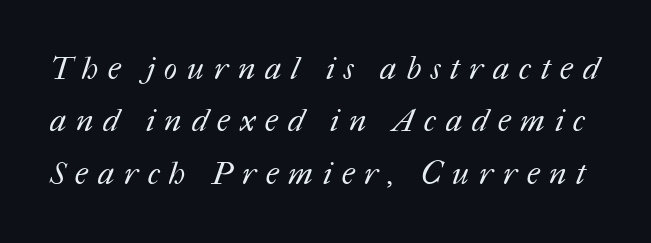
The image shows 31 px regular-weight type; set normal line spacing (1.69x), unusually wide letter spacing (+0.32 em), not underlined; medium stroke contrast and a medium x-height.
